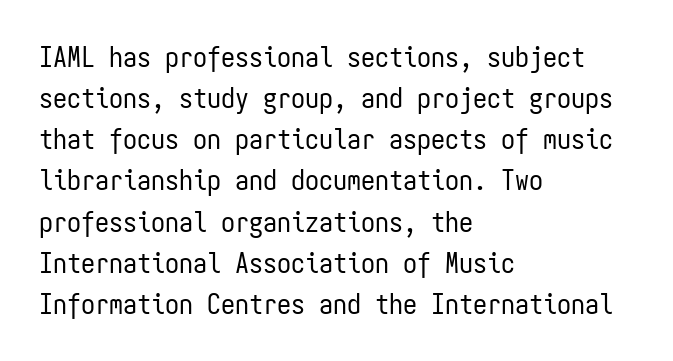
The image shows 28 px regular-weight, condensed sans-serif type, upright, monospaced; set left-aligned, normal line spacing (1.47x), normal letter spacing, not underlined; low stroke contrast and a medium x-height.
